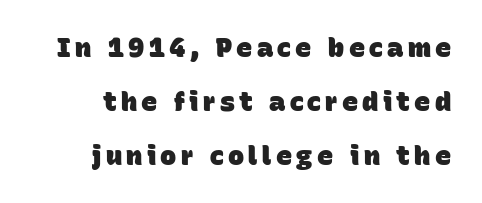
Vertical spacing — loose. Descenders hang freely into open space. The passage shown is emphatically bold.
